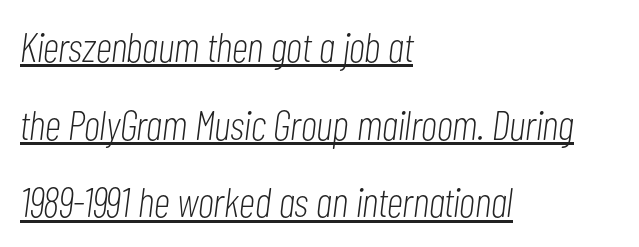
Q: Is the text bold? A: No.
Q: Is the text italic (slanted)? A: Yes, it leans right by about 7 degrees.
Q: Is the text underlined? A: Yes.
Q: How is the paragraph aligned? A: Left-aligned.
Q: Is the spacing between letters normal or unusually wide? A: Normal.
Q: Width (condensed, normal, or wide)? A: Condensed.
Q: Stroke contrast? A: Low.
Q: x-height? A: Medium.
Q: Monospaced? A: No.
